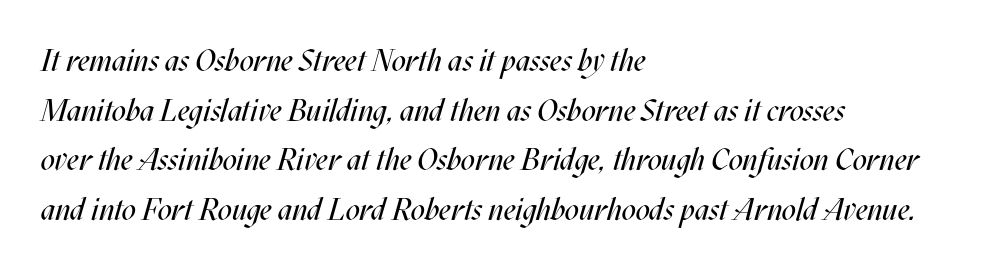
These lines are rendered in a variable-pitch font. The letters look calm and open, with moderate or lighter stems. Glance below the letters and you will spot only blank space. Designer's note — italics engaged. The paragraph has a hard left edge and a soft right edge. This block has exactly the height ordinary leading produces.
